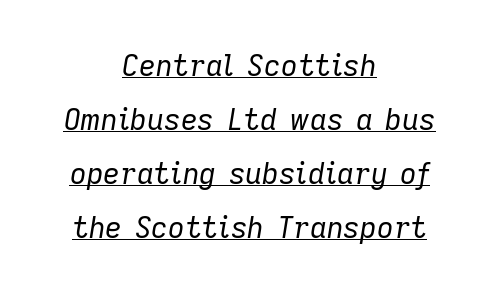
Q: Is the text bold? A: No.
Q: Is the text italic (slanted)? A: Yes, it leans right by about 9 degrees.
Q: Is the text underlined? A: Yes.
Q: How is the paragraph aligned? A: Centered.
Q: Is the spacing between letters normal or unusually wide? A: Normal.
Q: Width (condensed, normal, or wide)? A: Normal.
Q: Stroke contrast? A: Low.
Q: x-height? A: Medium.
Q: Monospaced? A: No.
